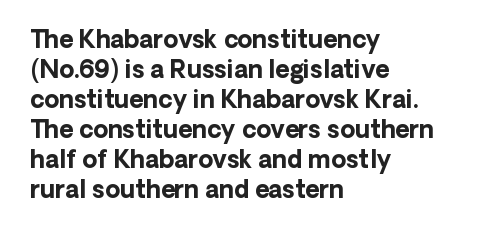
{"italic": "no", "bold": "yes", "underline": "no", "align": "left", "line_spacing": "normal", "line_spacing_ratio": 1.25, "letter_spacing": "normal", "letter_spacing_em": 0.0, "glyph_px": 24}
